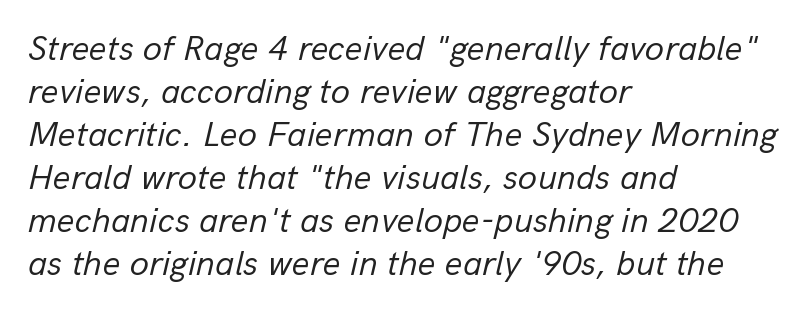
{"italic": "yes", "lean": "right", "slant_degrees": 13, "bold": "no", "weight": "regular", "width": "normal", "stroke_contrast": "low", "x_height": "medium", "monospaced": "no", "underline": "no", "align": "left", "line_spacing_ratio": 1.23, "letter_spacing": "normal", "letter_spacing_em": 0.0, "glyph_px": 35}
